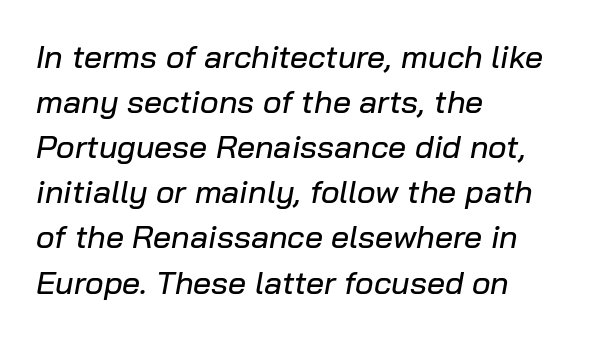
The axis of the letterforms is tilted away from vertical. Standard letterfit; no display-style spreading of the glyphs. Glance below the letters and you will spot only blank space. One glance says typical: line gaps are just what's usual.
